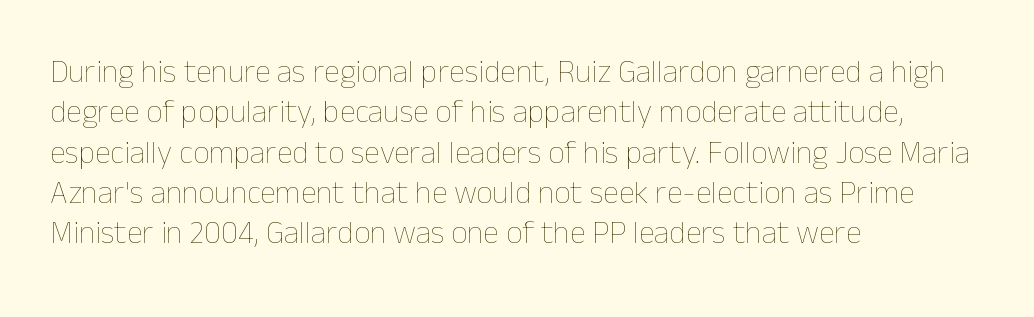
{"italic": "no", "bold": "no", "weight": "thin", "width": "normal", "stroke_contrast": "low", "x_height": "medium", "monospaced": "no", "underline": "no", "align": "left", "line_spacing": "normal", "line_spacing_ratio": 1.26, "letter_spacing": "normal", "letter_spacing_em": 0.0, "glyph_px": 32}
